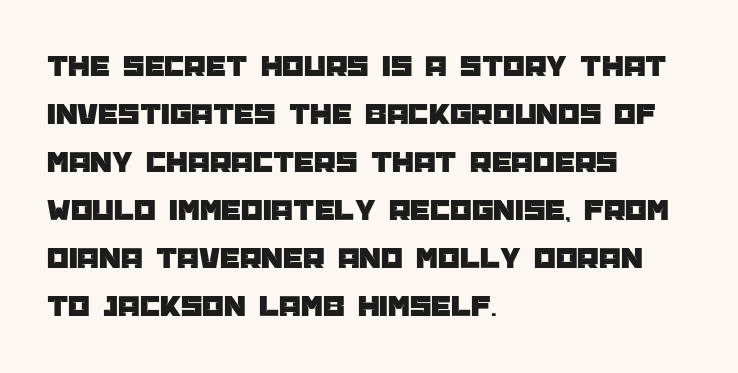
Q: Is the text italic (slanted)? A: No, it is upright.
Q: Is the typeface a serif or a sans-serif typeface? A: Sans-serif.
Q: Is the text underlined? A: No.
Q: How is the paragraph aligned? A: Left-aligned.
Q: Is the spacing between letters normal or unusually wide? A: Normal.
Q: Is the spacing between lines tight, normal or loose? A: Normal.
Q: Width (condensed, normal, or wide)? A: Normal.
Q: Stroke contrast? A: Low.
Q: x-height? A: Large.
Q: Monospaced? A: No.
